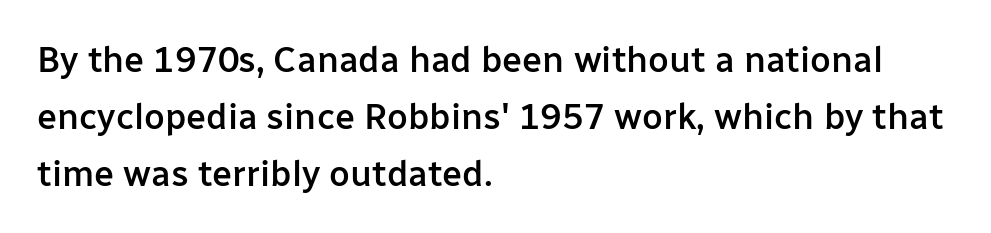
The image shows 36 px semibold sans-serif type, upright; set left-aligned, normal line spacing (1.58x), normal letter spacing, not underlined; low stroke contrast and a medium x-height.
